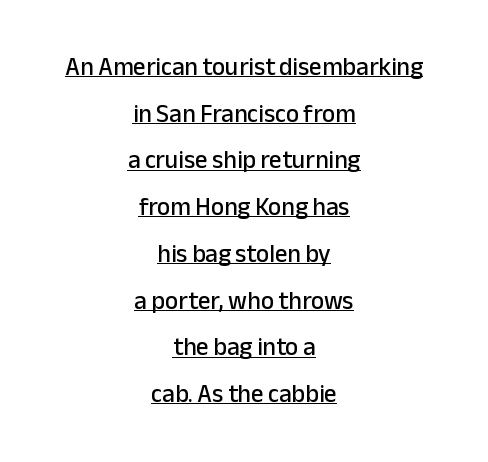
The image shows 25 px text type, upright; set centered, line spacing 1.87x, normal letter spacing, underlined.
